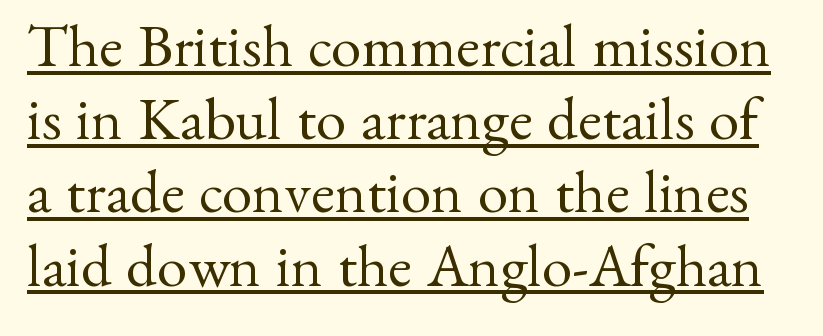
{"serif": "yes", "italic": "no", "bold": "no", "weight": "regular", "width": "normal", "stroke_contrast": "medium", "x_height": "small", "monospaced": "no", "underline": "yes", "line_spacing_ratio": 1.2, "letter_spacing": "normal", "letter_spacing_em": 0.0, "glyph_px": 61}
